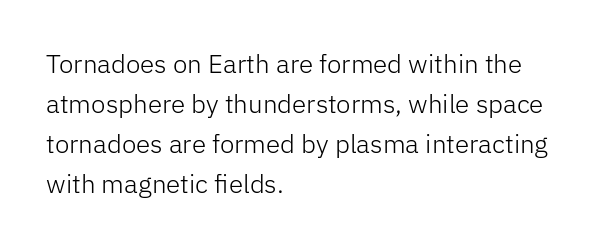
Q: Is the text bold? A: No.
Q: Is the text italic (slanted)? A: No, it is upright.
Q: Is the text underlined? A: No.
Q: How is the paragraph aligned? A: Left-aligned.
Q: Is the spacing between letters normal or unusually wide? A: Normal.
Q: Is the spacing between lines tight, normal or loose? A: Normal.
